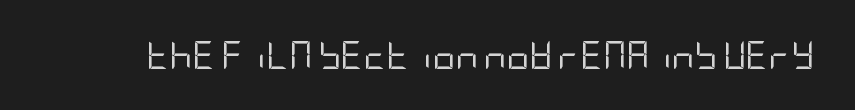
Q: Is the text bold? A: No.
Q: Is the text italic (slanted)? A: No, it is upright.
Q: Is the typeface a serif or a sans-serif typeface? A: Sans-serif.
Q: Is the text underlined? A: No.
Q: Is the spacing between letters normal or unusually wide? A: Normal.
Q: Width (condensed, normal, or wide)? A: Condensed.
Q: Stroke contrast? A: Low.
Q: x-height? A: Large.
